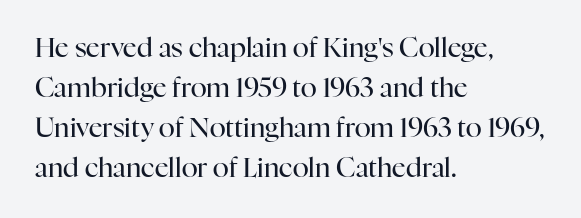
The image shows 27 px text type, upright; set left-aligned, normal line spacing (1.48x), normal letter spacing, not underlined.
